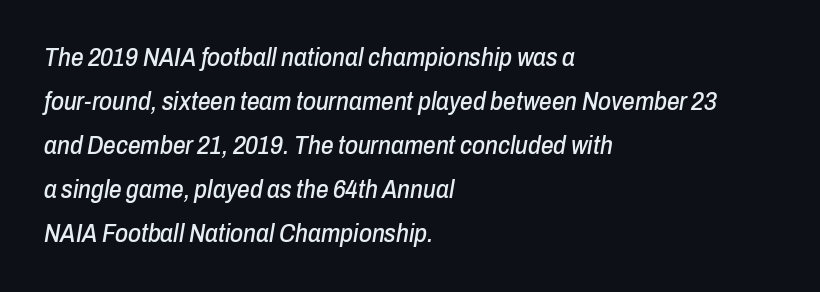
Q: Is the text italic (slanted)? A: Yes, it leans right by about 10 degrees.
Q: Is the text underlined? A: No.
Q: How is the paragraph aligned? A: Left-aligned.
Q: Is the spacing between letters normal or unusually wide? A: Normal.
